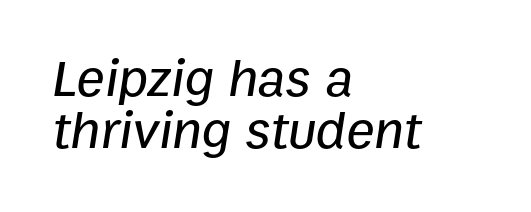
Q: Is the text italic (slanted)? A: Yes, it leans right by about 9 degrees.
Q: Is the text underlined? A: No.
Q: How is the paragraph aligned? A: Left-aligned.
Q: Is the spacing between letters normal or unusually wide? A: Normal.
Q: Is the spacing between lines tight, normal or loose? A: Tight.
Q: Width (condensed, normal, or wide)? A: Normal.
Q: Stroke contrast? A: Low.
Q: x-height? A: Medium.
Q: Monospaced? A: No.
